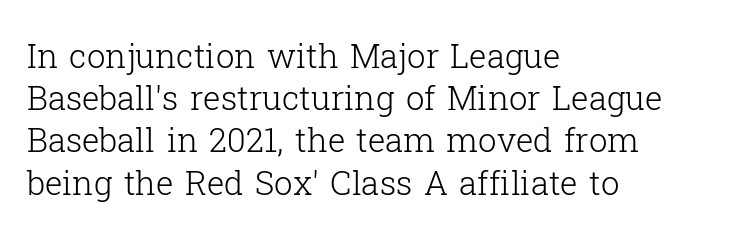
The glyphs are unaccompanied by any horizontal stroke below them. Upright lettering throughout. Interline gaps are of average width in this sample. Note the varied advance widths — an 'i' is clearly narrower than an 'm'. Where is the straight margin? On the left.
